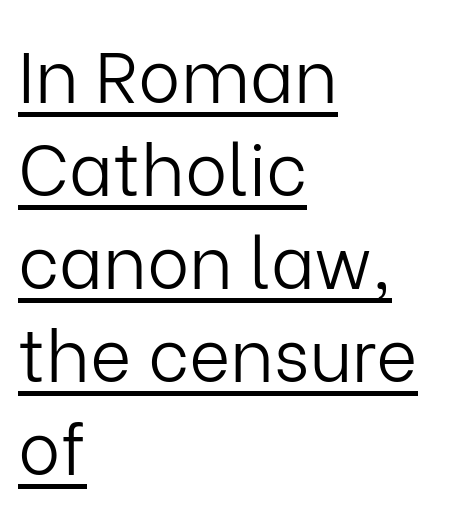
The image shows 71 px light sans-serif type, upright; set left-aligned, normal line spacing (1.31x), normal letter spacing, underlined; low stroke contrast and a medium x-height.
